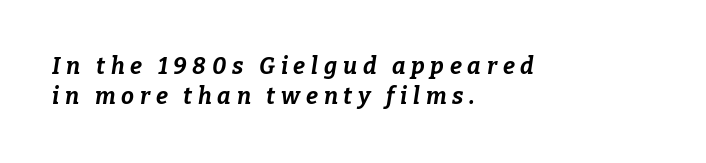
The specimen omits any rule beneath the text block's lines. The paragraph has a hard left edge and a soft right edge. A typesetter would call this leading conventional body-copy spacing. Words appear elongated and porous because spacing is wide.
